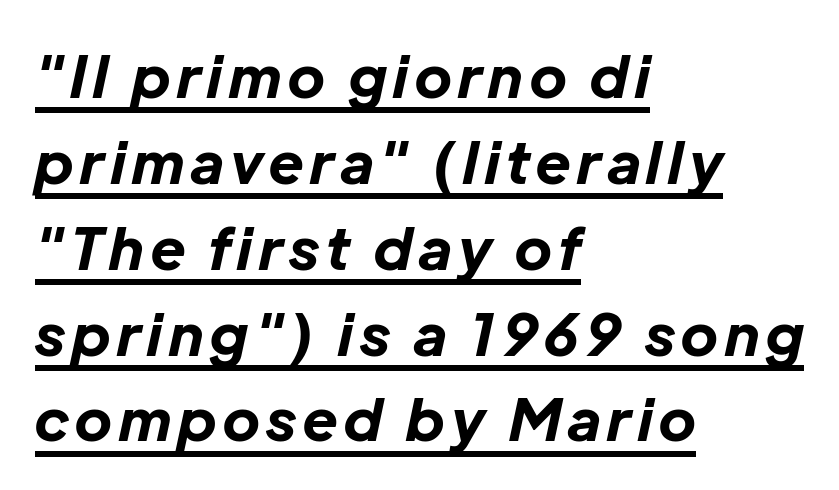
What weight is shown? A full bold with thick strokes. Each line of the rendering has a horizontal stroke beneath the glyphs. Note the varied advance widths — an 'i' is clearly narrower than an 'm'. An italicized treatment has been applied to the whole sample. Is there much room between lines? A standard amount, neither cramped nor airy. Is the block centered? No — it sits flush against the left margin.
